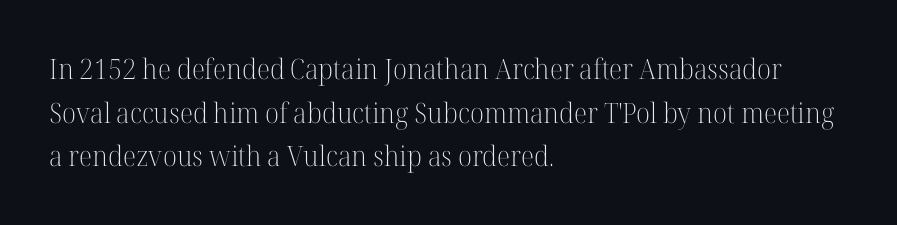
Proportional: the letters do not fall into vertical columns. The rendering shows small feet on the letterforms — a serif design. Just letters on the line, the space beneath them empty. The rendering uses a moderate line-height, typical for paragraphs. Is this a heavy cut? Hardly; it is regular or lighter. Glyph-to-glyph distance matches everyday printed text.
